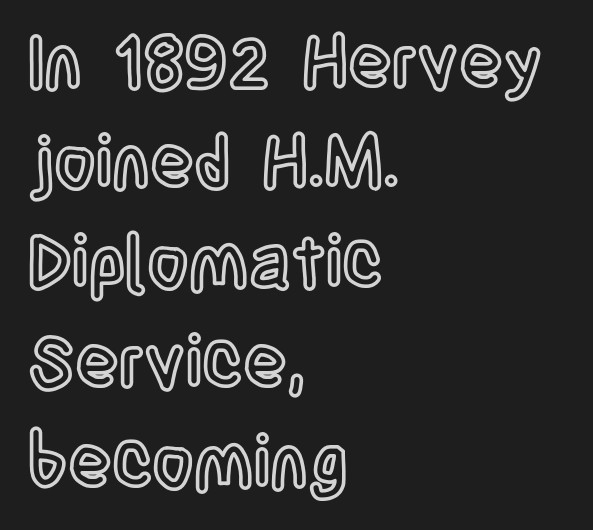
The image shows 72 px condensed type, upright; set left-aligned, normal line spacing (1.39x), normal letter spacing, not underlined; a large x-height.
